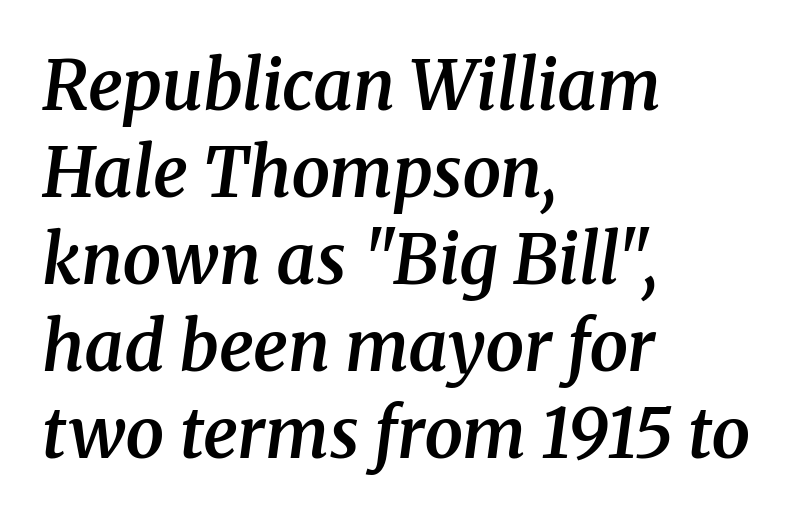
The text block is weighted toward the left margin, trailing off unevenly rightward. How are the letters spaced? Ordinarily, with no added tracking. Slant detected: the letters are inclined. You can tell from the footed stems that serif type was used. Leading matches the norm, producing a regular column. The letters advance in unequal steps, a hallmark of proportional type.
